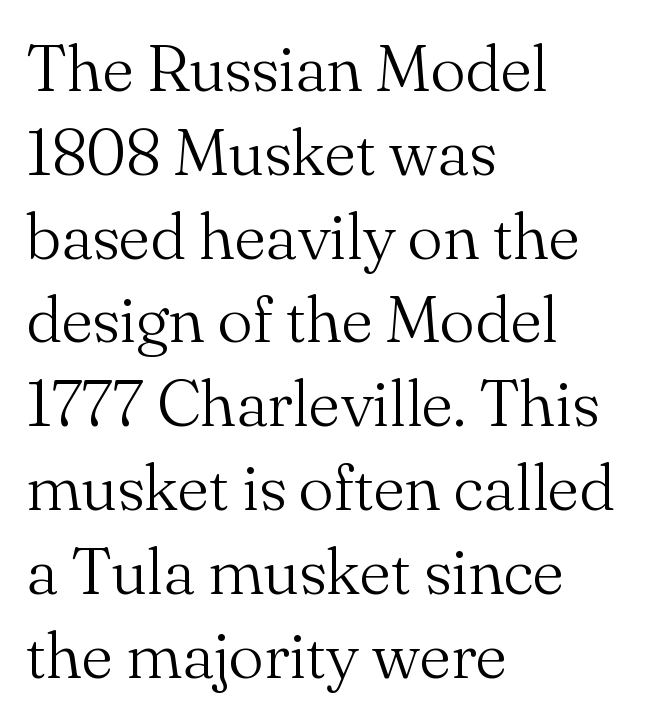
{"serif": "yes", "italic": "no", "bold": "no", "weight": "light", "width": "normal", "stroke_contrast": "medium", "x_height": "small", "monospaced": "no", "underline": "no", "align": "left", "line_spacing": "normal", "line_spacing_ratio": 1.27, "letter_spacing": "normal", "letter_spacing_em": 0.0, "glyph_px": 66}
